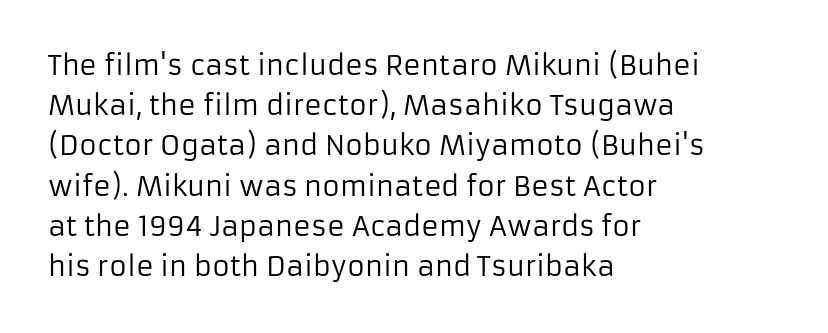
The paragraph shown leans on its left margin. Has an underline been added? It has not. The font's upright variant was chosen for this text. The cut favours lightness, reaching ordinary text weight at its darkest.
